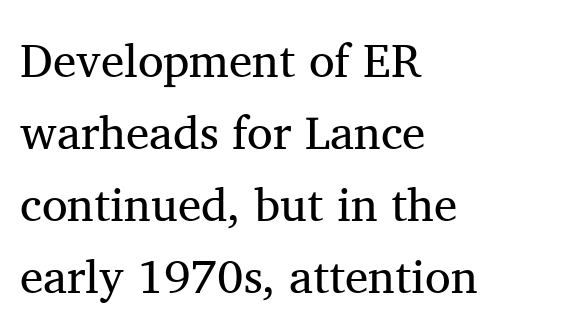
The image shows 47 px regular-weight serif type, upright; set left-aligned, normal line spacing (1.53x), normal letter spacing, not underlined; medium stroke contrast and a medium x-height.
